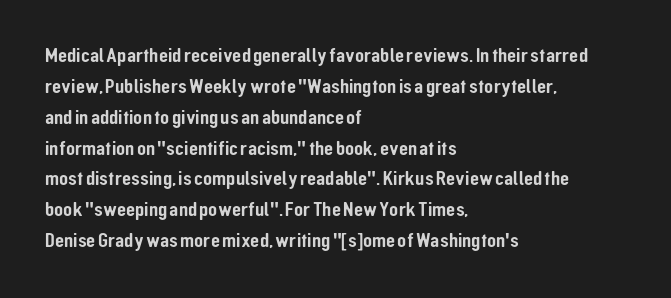
There is no visible air inserted between adjacent glyphs. Alignment: flush left. The words here are not underlined. The axis of the letterforms is exactly vertical. The designer left line spacing at the default.
